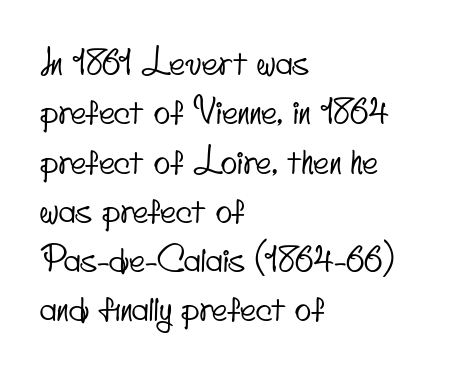
Q: Is the typeface a serif or a sans-serif typeface? A: Sans-serif.
Q: Is the text underlined? A: No.
Q: How is the paragraph aligned? A: Left-aligned.
Q: Is the spacing between letters normal or unusually wide? A: Normal.
Q: Is the spacing between lines tight, normal or loose? A: Normal.
Q: Width (condensed, normal, or wide)? A: Condensed.
Q: Stroke contrast? A: Low.
Q: x-height? A: Small.
Q: Monospaced? A: No.
